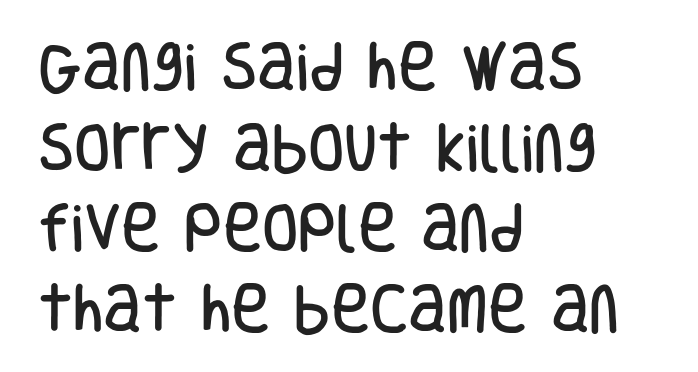
{"serif": "no", "italic": "no", "width": "condensed", "stroke_contrast": "low", "x_height": "large", "monospaced": "no", "underline": "no", "align": "left", "line_spacing": "normal", "line_spacing_ratio": 1.52, "letter_spacing": "normal", "letter_spacing_em": 0.0, "glyph_px": 53}
